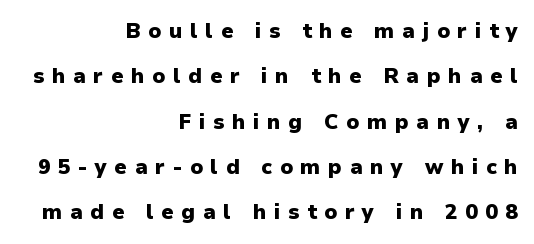
{"italic": "no", "bold": "yes", "underline": "no", "align": "right", "line_spacing": "loose", "line_spacing_ratio": 2.16, "letter_spacing": "wide", "letter_spacing_em": 0.36, "glyph_px": 21}
